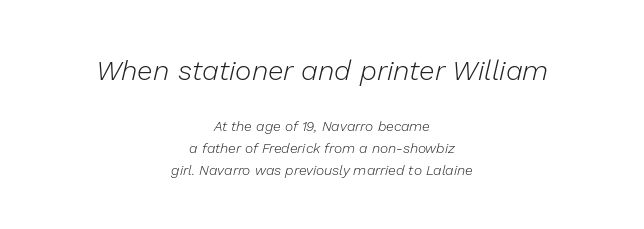
Q: Is the text bold? A: No.
Q: Is the text italic (slanted)? A: Yes, it leans right by about 13 degrees.
Q: Is the text underlined? A: No.
Q: How is the paragraph aligned? A: Centered.
Q: Is the spacing between letters normal or unusually wide? A: Normal.
Q: Is the spacing between lines tight, normal or loose? A: Normal.
Q: Which block of text is set in a larger size, the first (top) or the second (bottom)? A: The first (top) one.
Q: Width (condensed, normal, or wide)? A: Normal.
Q: Stroke contrast? A: Low.
Q: x-height? A: Medium.
Q: Monospaced? A: No.
